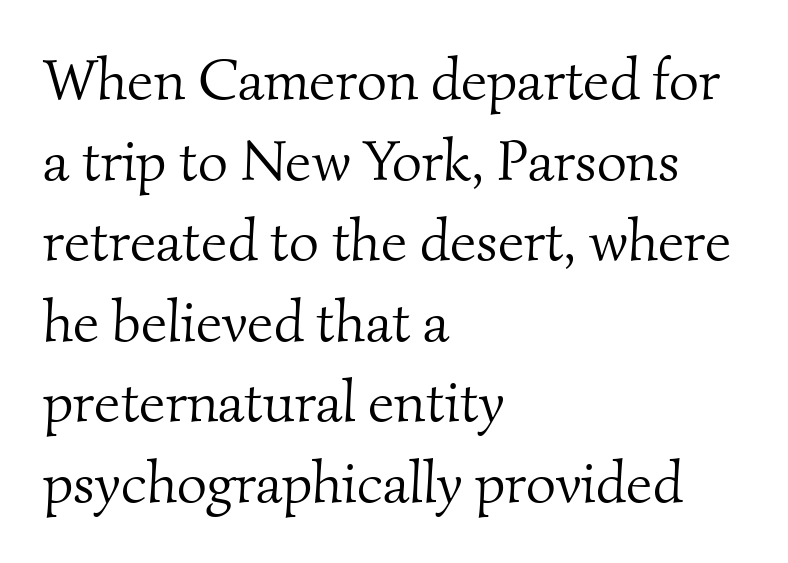
{"serif": "yes", "bold": "no", "weight": "light", "width": "normal", "stroke_contrast": "medium", "x_height": "small", "monospaced": "no", "underline": "no", "align": "left", "line_spacing": "normal", "line_spacing_ratio": 1.39, "letter_spacing": "normal", "letter_spacing_em": 0.0, "glyph_px": 58}
